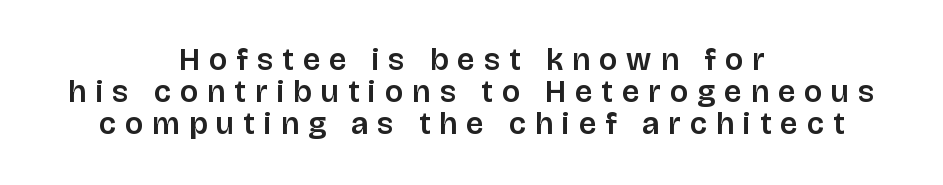
{"serif": "no", "italic": "no", "width": "normal", "stroke_contrast": "low", "x_height": "large", "monospaced": "no", "underline": "no", "align": "center", "line_spacing": "tight", "line_spacing_ratio": 1.04, "letter_spacing": "wide", "letter_spacing_em": 0.3, "glyph_px": 31}
